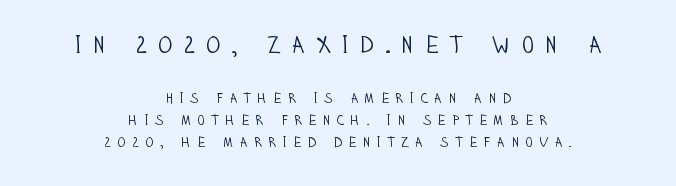
{"italic": "no", "bold": "no", "underline": "no", "align": "center", "line_spacing": "normal", "line_spacing_ratio": 1.57, "letter_spacing": "wide", "letter_spacing_em": 0.41, "larger_block": "first", "size_ratio": 1.71, "glyph_px": 24}
